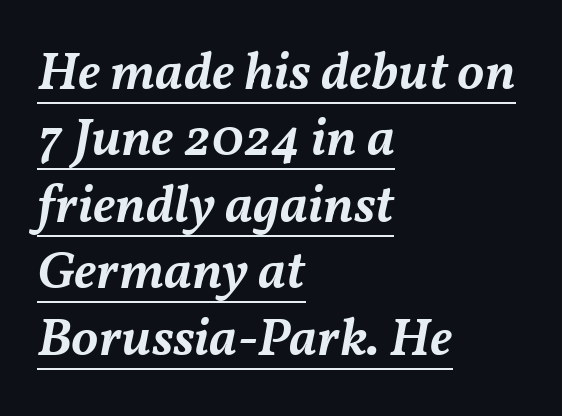
Do the characters align in a grid? No, the font is proportional. Caption: multi-line text, flush left, ragged right. Students, this is semibold: more ink than regular, less than bold. The glyphs are accompanied by a horizontal stroke just below them.
